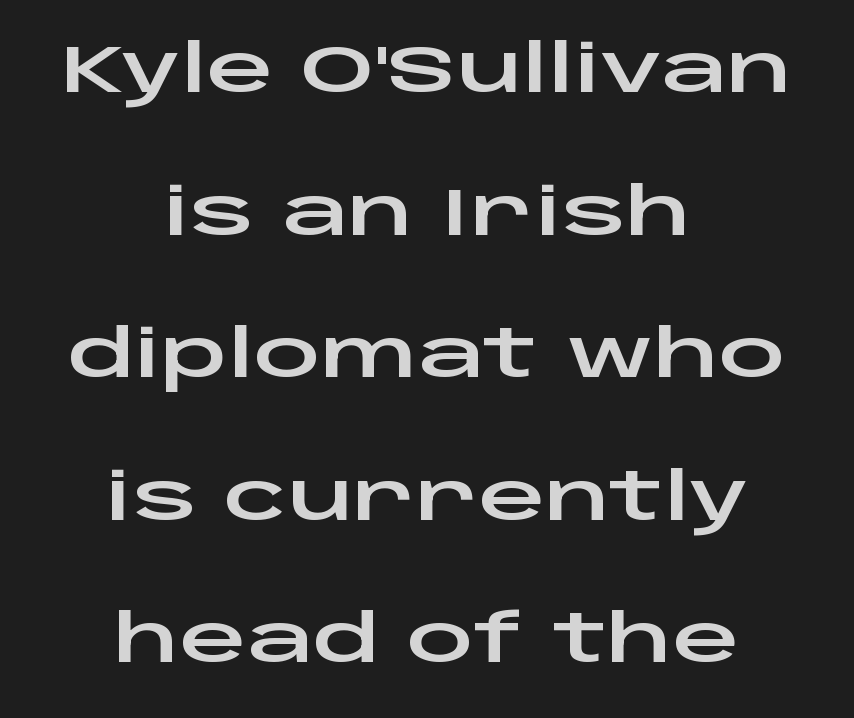
The image shows 66 px wide sans-serif type, upright; set centered, loose line spacing (2.16x), normal letter spacing, not underlined; low stroke contrast and a large x-height.
